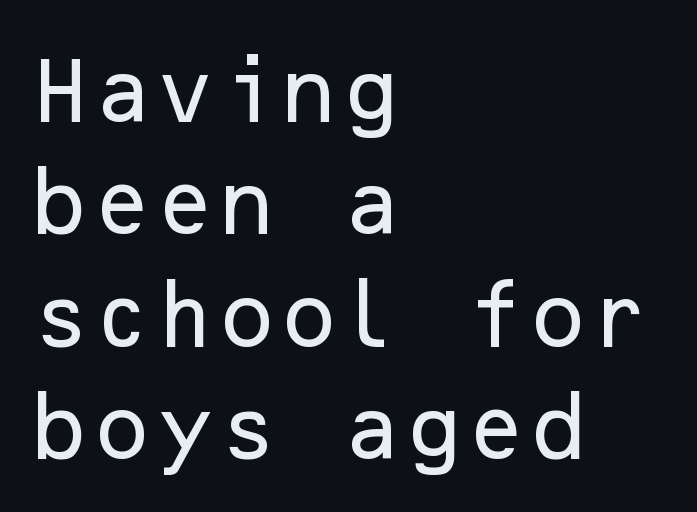
Q: Is the text italic (slanted)? A: No, it is upright.
Q: Is the typeface a serif or a sans-serif typeface? A: Sans-serif.
Q: Is the text underlined? A: No.
Q: How is the paragraph aligned? A: Left-aligned.
Q: Is the spacing between letters normal or unusually wide? A: Normal.
Q: Is the spacing between lines tight, normal or loose? A: Normal.
Q: Width (condensed, normal, or wide)? A: Normal.
Q: Stroke contrast? A: Low.
Q: x-height? A: Medium.
